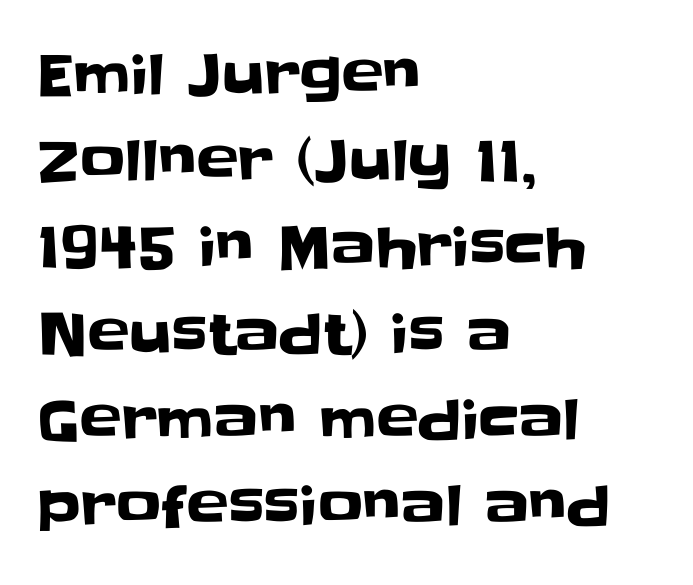
The image shows 56 px sans-serif type, upright; set left-aligned, normal line spacing (1.54x), normal letter spacing, not underlined; low stroke contrast and a large x-height.
